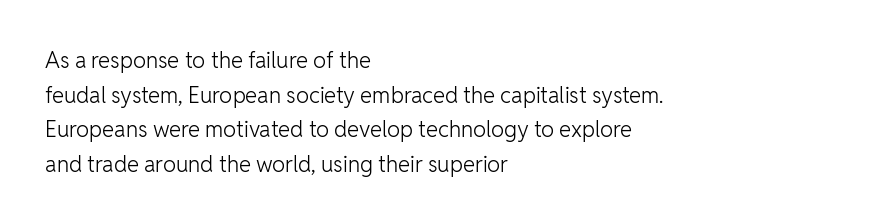
The image shows 22 px text type, upright; set left-aligned, normal line spacing (1.57x), normal letter spacing, not underlined.
